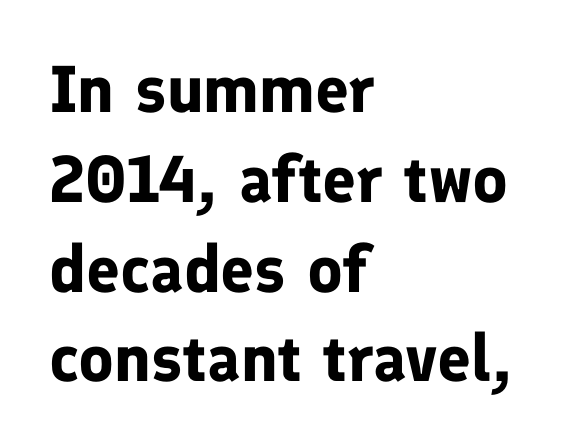
The image shows 66 px bold sans-serif type, upright; set left-aligned, normal line spacing (1.36x), normal letter spacing, not underlined; low stroke contrast and a medium x-height.
